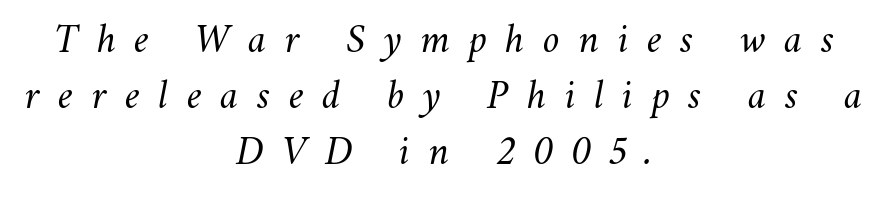
The image shows 42 px light type, italic (leaning right); set centered, normal line spacing (1.33x), unusually wide letter spacing (+0.44 em), not underlined; medium stroke contrast and a small x-height.
